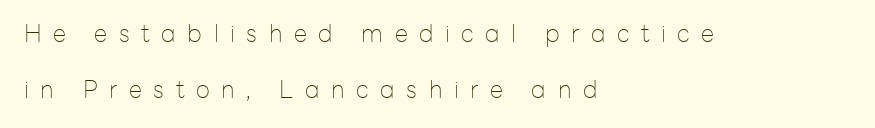
Bare-footed words on every line. Is the stroke heavy? The answer is a plain regular-or-lighter. You can tell it's not italic because the verticals are truly vertical. The line texture is sparse and dotted thanks to wide tracking. Summary of vertical rhythm: relaxed, with wide interline spacing. Line starts are locked; line ends wander.
